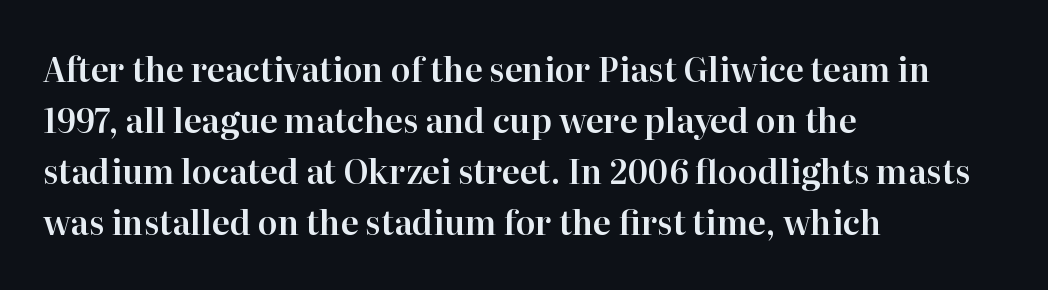
The image shows 33 px serif type, upright; set left-aligned, normal line spacing (1.55x), normal letter spacing, not underlined; high stroke contrast and a medium x-height.
